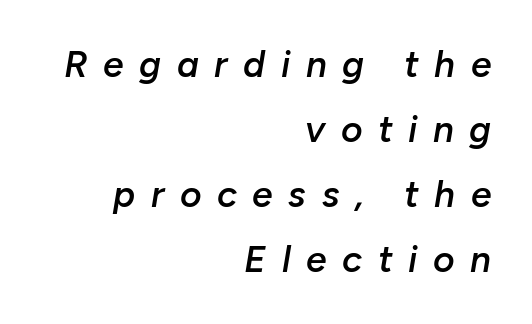
The glyphs are unaccompanied by any horizontal stroke below them. Is the type slanted? Yes — the strokes lean at a clear angle. Bold? Not quite — semibold, heavier than regular but stopping short. Here the glyphs are tracked loosely, breaking word shapes into spaced letters.
